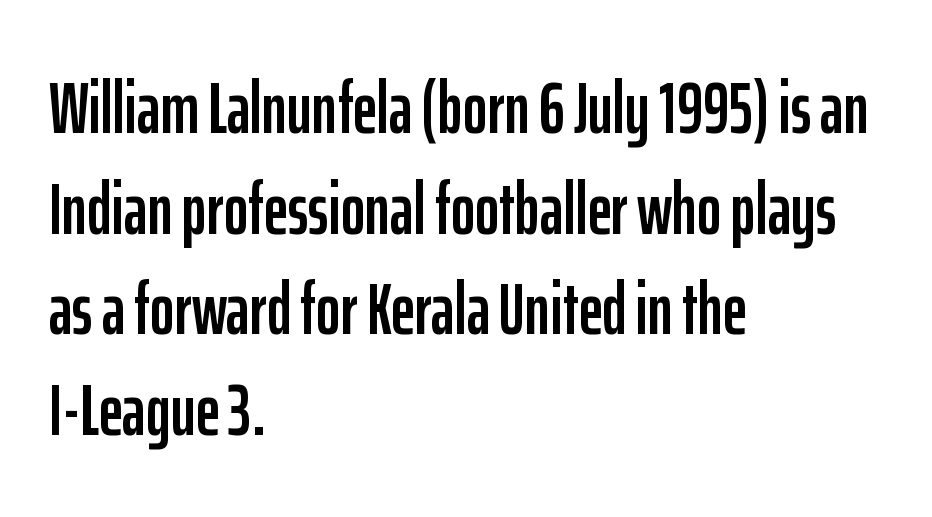
Q: Is the text italic (slanted)? A: No, it is upright.
Q: Is the typeface a serif or a sans-serif typeface? A: Sans-serif.
Q: Is the text underlined? A: No.
Q: How is the paragraph aligned? A: Left-aligned.
Q: Is the spacing between letters normal or unusually wide? A: Normal.
Q: Is the spacing between lines tight, normal or loose? A: Normal.
Q: Width (condensed, normal, or wide)? A: Condensed.
Q: Stroke contrast? A: Low.
Q: x-height? A: Medium.
Q: Monospaced? A: No.
